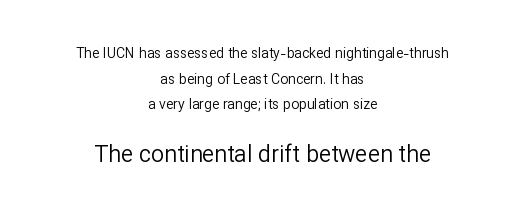
The image shows 23 px text type, upright; set centered, line spacing 1.83x, normal letter spacing, not underlined; the second (bottom) block is 1.64x larger.
